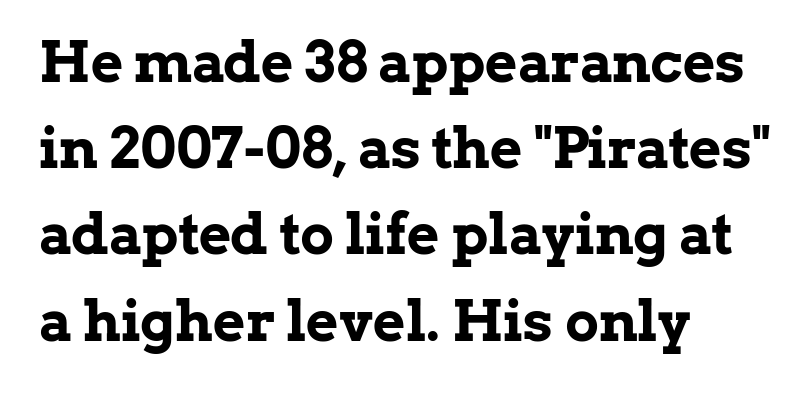
Q: Is the text bold? A: Yes.
Q: Is the text italic (slanted)? A: No, it is upright.
Q: Is the typeface a serif or a sans-serif typeface? A: Serif.
Q: Is the text underlined? A: No.
Q: How is the paragraph aligned? A: Left-aligned.
Q: Is the spacing between letters normal or unusually wide? A: Normal.
Q: Is the spacing between lines tight, normal or loose? A: Normal.
Q: Width (condensed, normal, or wide)? A: Normal.
Q: Stroke contrast? A: Low.
Q: x-height? A: Medium.
Q: Monospaced? A: No.
